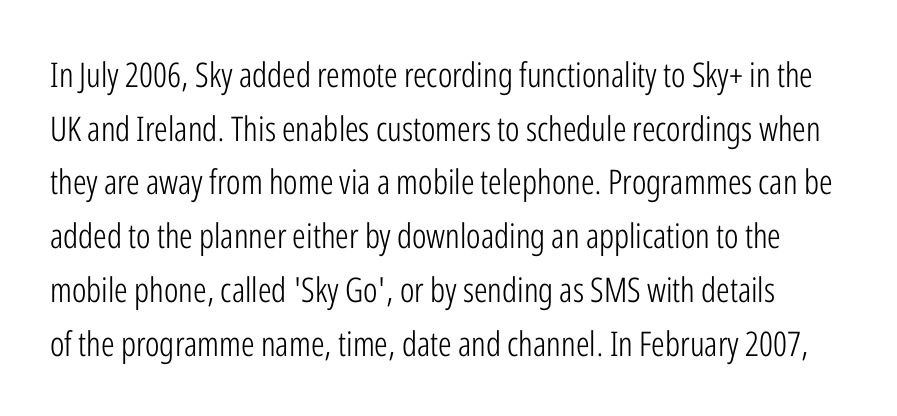
No italicization has been applied; the sample stays upright. A typesetter would call this leading conventional body-copy spacing. The gap between lines stays unmarked. Observe the absence of serifs on each vertical stroke in this sample. Is the stroke heavy? The answer is a plain regular-or-lighter. Short note: letters normally spaced.
